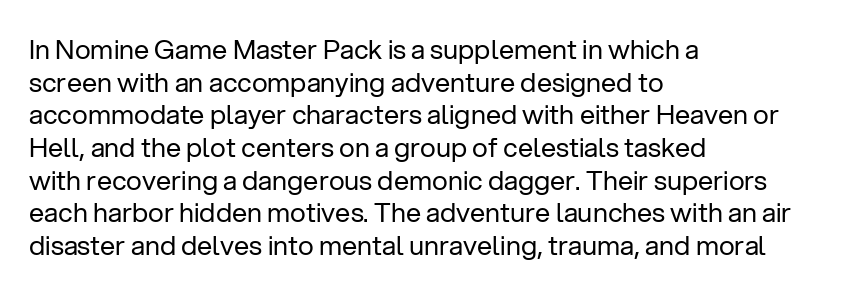
Q: Is the text bold? A: No.
Q: Is the text italic (slanted)? A: No, it is upright.
Q: Is the text underlined? A: No.
Q: How is the paragraph aligned? A: Left-aligned.
Q: Is the spacing between letters normal or unusually wide? A: Normal.
